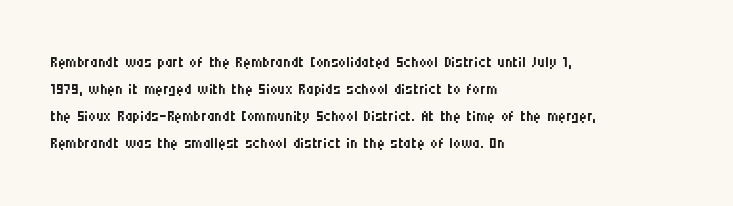
The passage shown is not underscored anywhere. Summary of vertical rhythm: regular, with standard interline spacing. The rag falls on the right side of this text block. Notice how the stems are strictly vertical — no italics here. Vertical stems look standard width or narrower in stroke.
